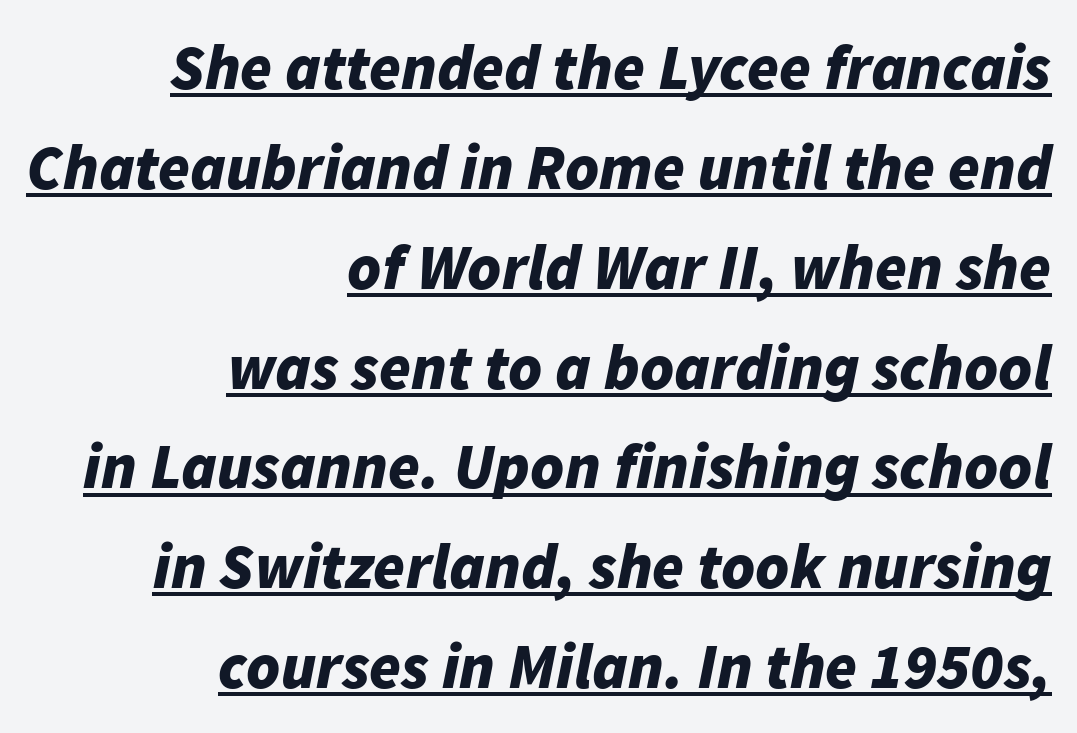
Q: Is the text bold? A: Yes.
Q: Is the text italic (slanted)? A: Yes, it leans right by about 11 degrees.
Q: Is the text underlined? A: Yes.
Q: How is the paragraph aligned? A: Right-aligned.
Q: Is the spacing between letters normal or unusually wide? A: Normal.
Q: Is the spacing between lines tight, normal or loose? A: Normal.
Q: Width (condensed, normal, or wide)? A: Normal.
Q: Stroke contrast? A: Low.
Q: x-height? A: Medium.
Q: Monospaced? A: No.
